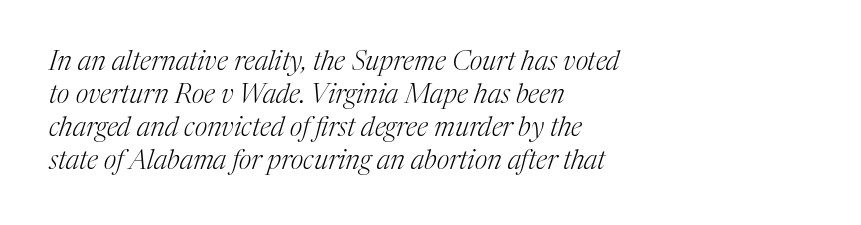
Clear beneath every line of the passage. If you drew a line through each stem, it would be angled. Vertical stems look standard width or narrower in stroke. A typesetter would call this zero additional tracking.
